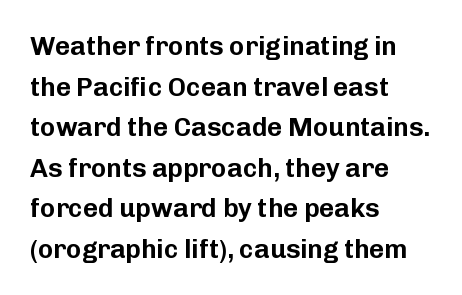
This rendering features lettering with no underline. How are the letters spaced? Ordinarily, with no added tracking. The setting favours the left margin, as ordinary paragraphs usually do. Does the lettering tilt? It doesn't — this is upright. Summary of vertical rhythm: regular, with standard interline spacing.
